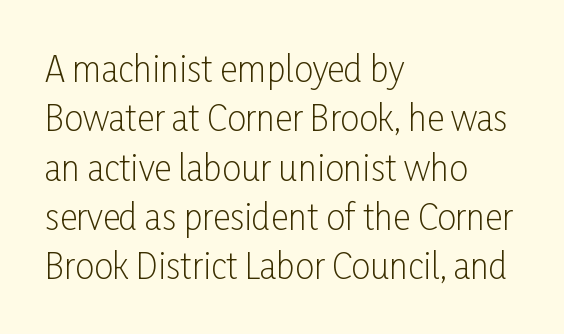
The typesetter chose a ragged-right arrangement here. Line spacing here is normal. The foot of each line stays bare and open. Is the letter spacing exaggerated? No — it looks like the ordinary default. Posture: vertical.
